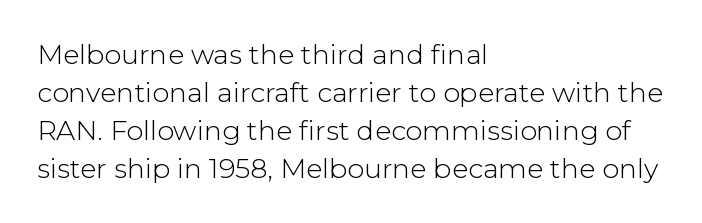
Q: Is the text bold? A: No.
Q: Is the text italic (slanted)? A: No, it is upright.
Q: Is the text underlined? A: No.
Q: How is the paragraph aligned? A: Left-aligned.
Q: Is the spacing between letters normal or unusually wide? A: Normal.
Q: Is the spacing between lines tight, normal or loose? A: Normal.
